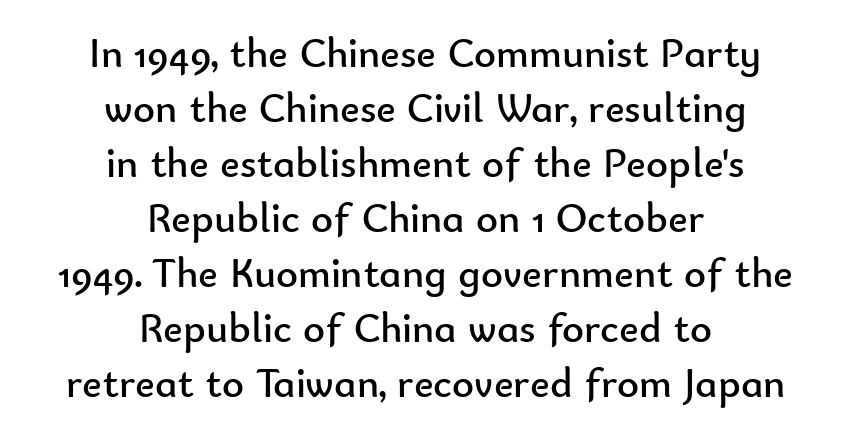
The typesetter chose a symmetrical, centered arrangement here. Vertically, the passage feels balanced, rows spaced as you'd expect. These glyphs show unthickened strokes, regular width or finer. Any mark beneath the type? The region is blank.
